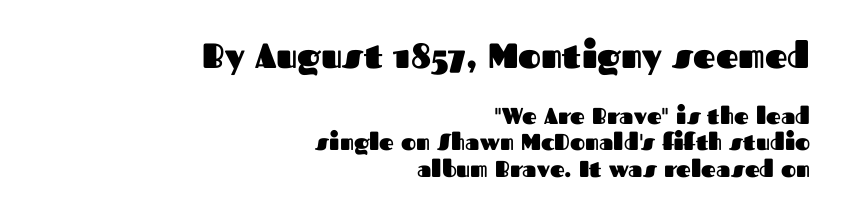
Q: Is the text bold? A: Yes.
Q: Is the text italic (slanted)? A: No, it is upright.
Q: Is the typeface a serif or a sans-serif typeface? A: Sans-serif.
Q: Is the text underlined? A: No.
Q: How is the paragraph aligned? A: Right-aligned.
Q: Is the spacing between letters normal or unusually wide? A: Normal.
Q: Which block of text is set in a larger size, the first (top) or the second (bottom)? A: The first (top) one.
Q: Width (condensed, normal, or wide)? A: Normal.
Q: Stroke contrast? A: Medium.
Q: x-height? A: Medium.
Q: Monospaced? A: No.
